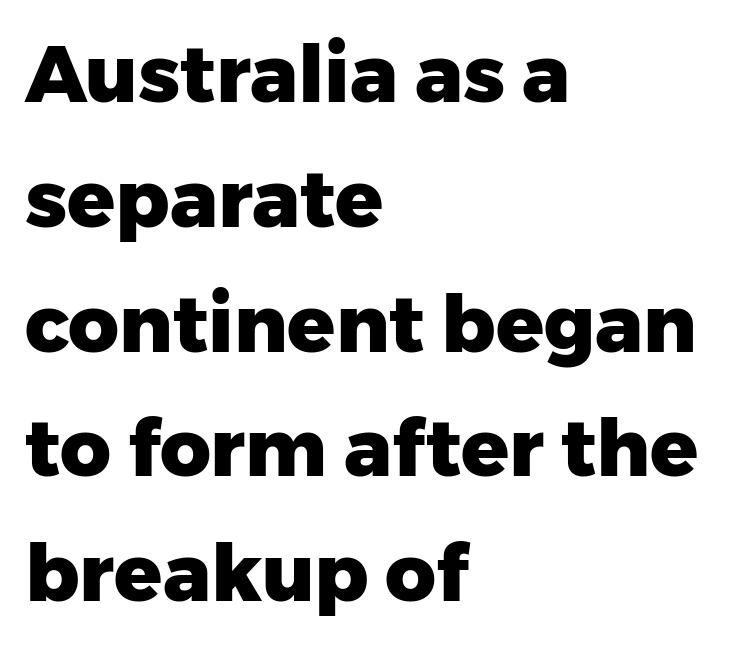
Q: Is the text bold? A: Yes.
Q: Is the text italic (slanted)? A: No, it is upright.
Q: Is the typeface a serif or a sans-serif typeface? A: Sans-serif.
Q: Is the text underlined? A: No.
Q: How is the paragraph aligned? A: Left-aligned.
Q: Is the spacing between letters normal or unusually wide? A: Normal.
Q: Is the spacing between lines tight, normal or loose? A: Normal.
Q: Width (condensed, normal, or wide)? A: Normal.
Q: Stroke contrast? A: Low.
Q: x-height? A: Medium.
Q: Monospaced? A: No.
